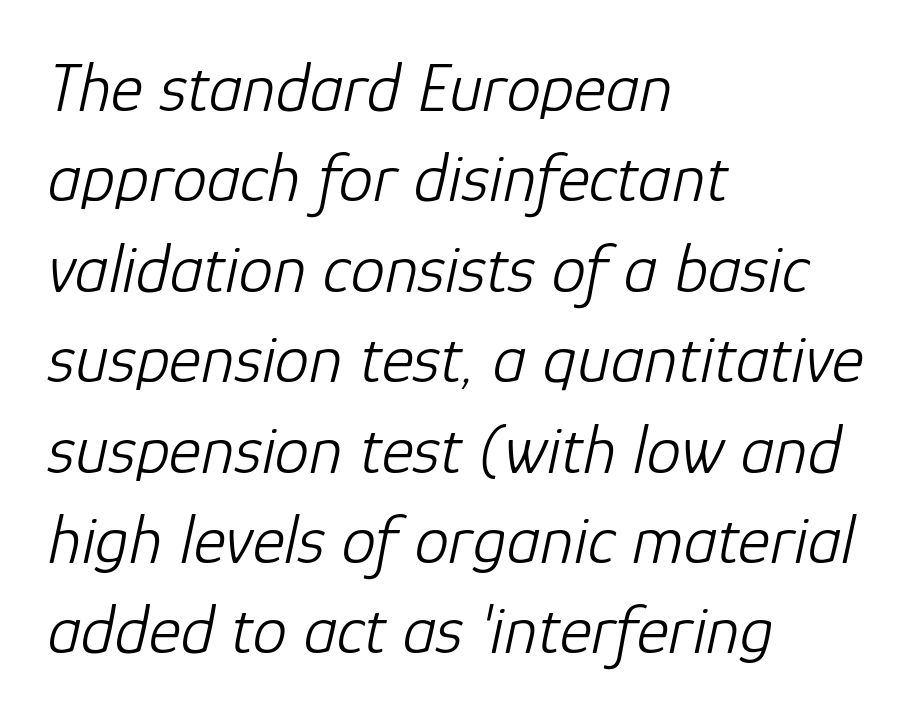
{"italic": "yes", "lean": "right", "slant_degrees": 12, "bold": "no", "weight": "light", "width": "normal", "stroke_contrast": "low", "x_height": "medium", "monospaced": "no", "underline": "no", "align": "left", "line_spacing": "normal", "line_spacing_ratio": 1.31, "letter_spacing": "normal", "letter_spacing_em": 0.0, "glyph_px": 69}
